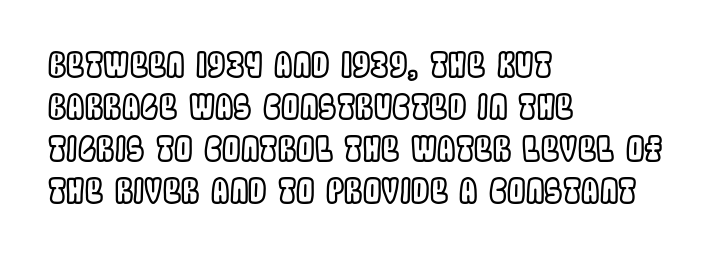
{"italic": "no", "width": "condensed", "x_height": "large", "monospaced": "no", "underline": "no", "align": "left", "line_spacing": "normal", "line_spacing_ratio": 1.27, "letter_spacing": "normal", "letter_spacing_em": 0.0, "glyph_px": 33}
